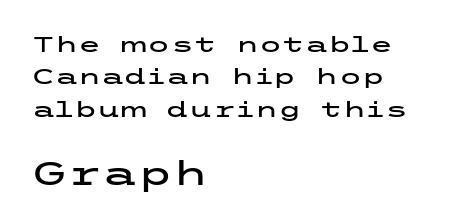
{"serif": "no", "italic": "no", "width": "wide", "stroke_contrast": "low", "x_height": "medium", "underline": "no", "align": "left", "line_spacing": "normal", "line_spacing_ratio": 1.54, "letter_spacing": "normal", "letter_spacing_em": 0.0, "larger_block": "second", "size_ratio": 1.52, "glyph_px": 32}
